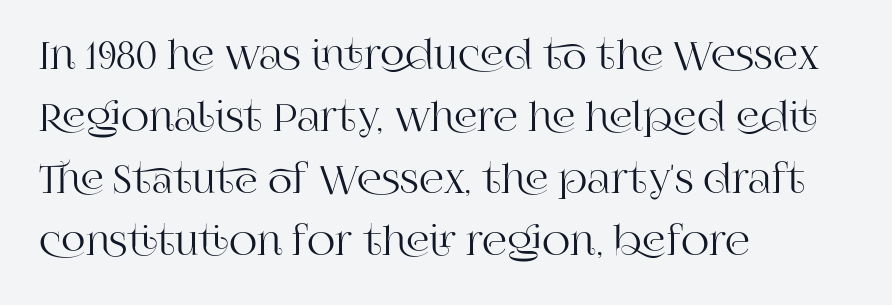
The image shows 39 px serif type, upright; set left-aligned, normal line spacing (1.59x), normal letter spacing, not underlined; high stroke contrast and a large x-height.
